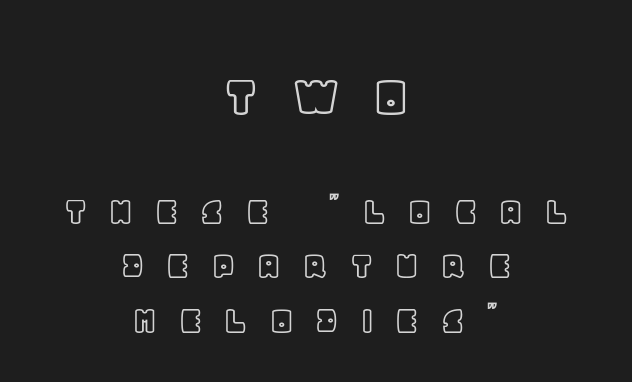
How are the letters spaced? Widely, with obvious added tracking. Decoration check: the copy has no underline. The rows are spaced the way most documents space them. Here the designer chose a conventional face with non-uniform glyph widths. Visually the block forms a symmetrical silhouette, jagged on both flanks. Compare the two chunks: the upper has the greater cap height.
